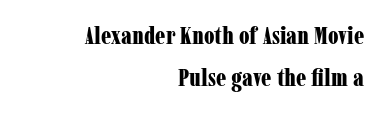
A typesetter would call this zero additional tracking. Which margin do the lines hug? The right one — the left edge is uneven. Every character sits straight up, as roman type does. Is the type bold? Yes — the strokes are clearly thick and heavy. Descenders hang freely into open space. Line spacing here is normal.
